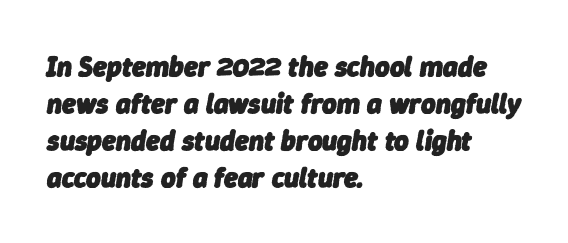
Q: Is the text bold? A: Yes.
Q: Is the text italic (slanted)? A: Yes, it leans right by about 9 degrees.
Q: Is the text underlined? A: No.
Q: How is the paragraph aligned? A: Left-aligned.
Q: Is the spacing between letters normal or unusually wide? A: Normal.
Q: Is the spacing between lines tight, normal or loose? A: Normal.
Q: Width (condensed, normal, or wide)? A: Normal.
Q: Stroke contrast? A: Low.
Q: x-height? A: Medium.
Q: Monospaced? A: No.
